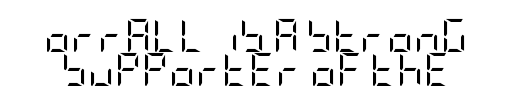
The image shows 33 px regular-weight, condensed sans-serif type, upright; set tight line spacing (1.02x), normal letter spacing, not underlined; low stroke contrast and a large x-height.
